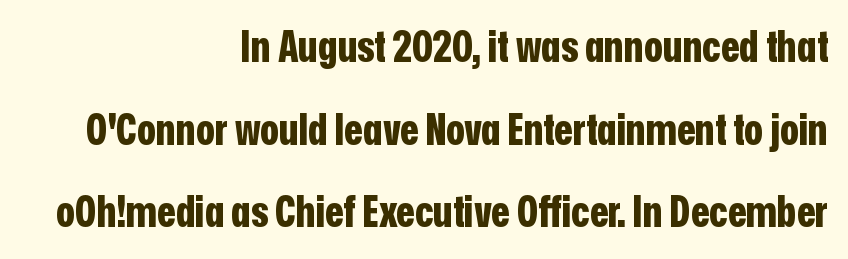
This sample has the flowing, uneven cadence of proportional lettering. Look at the stroke-to-counter ratio: heavy, a bold. The letters carry no serifs — their stems end cleanly without finishing strokes. Spacing between characters is what you'd get straight out of the box. Rule under the text: the space is simply empty.
